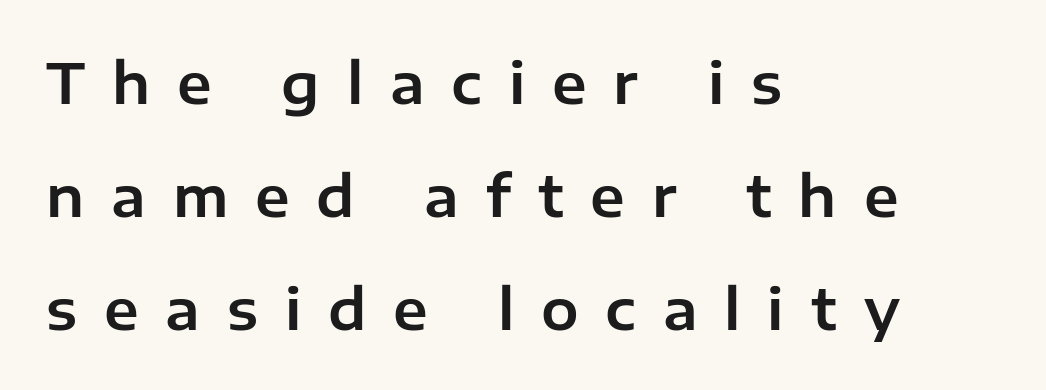
Lines of text with bare space underneath. The lines are spread far apart with generous leading. No italicization has been applied; the sample stays upright. In CSS terms this would be text-align: left. Character widths vary here, with narrow letters taking less room than wide ones.
